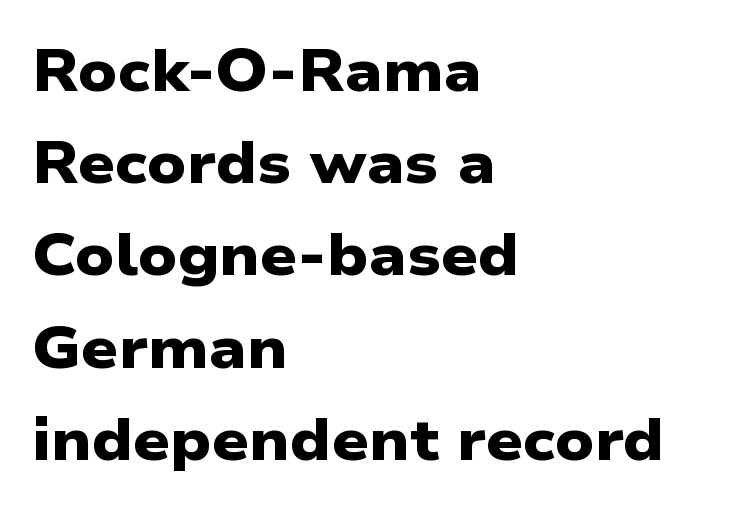
Vertically, the passage feels balanced, rows spaced as you'd expect. A typesetter would call this zero additional tracking. Font category for this specimen: sans-serif. Clear beneath every line of the passage.
